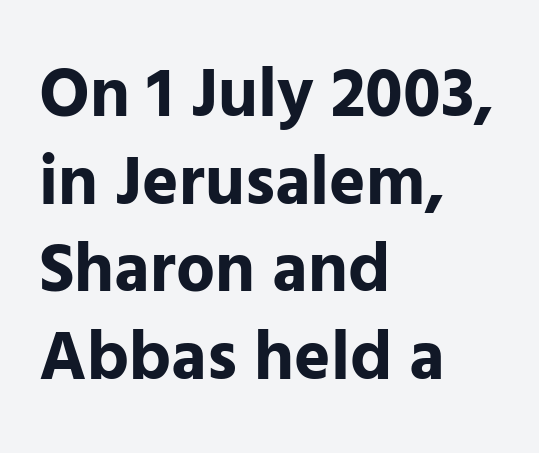
{"serif": "no", "italic": "no", "bold": "yes", "weight": "bold", "width": "normal", "stroke_contrast": "low", "x_height": "medium", "monospaced": "no", "underline": "no", "align": "left", "line_spacing": "normal", "line_spacing_ratio": 1.27, "letter_spacing": "normal", "letter_spacing_em": 0.0, "glyph_px": 69}
